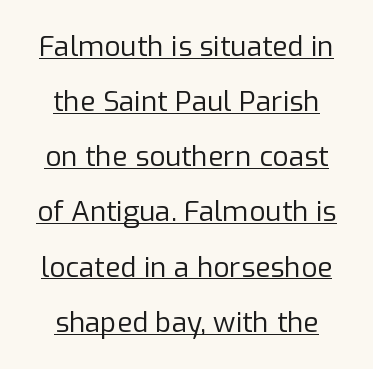
Q: Is the text bold? A: No.
Q: Is the text italic (slanted)? A: No, it is upright.
Q: Is the typeface a serif or a sans-serif typeface? A: Sans-serif.
Q: Is the text underlined? A: Yes.
Q: How is the paragraph aligned? A: Centered.
Q: Is the spacing between letters normal or unusually wide? A: Normal.
Q: Is the spacing between lines tight, normal or loose? A: Loose.
Q: Width (condensed, normal, or wide)? A: Normal.
Q: Stroke contrast? A: Low.
Q: x-height? A: Medium.
Q: Monospaced? A: No.
